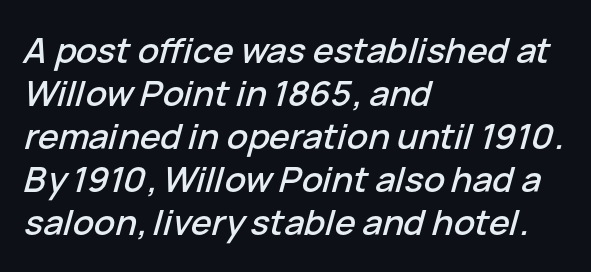
Q: Is the text italic (slanted)? A: Yes, it leans right by about 15 degrees.
Q: Is the text underlined? A: No.
Q: How is the paragraph aligned? A: Left-aligned.
Q: Is the spacing between letters normal or unusually wide? A: Normal.
Q: Width (condensed, normal, or wide)? A: Normal.
Q: Stroke contrast? A: Low.
Q: x-height? A: Medium.
Q: Monospaced? A: No.
